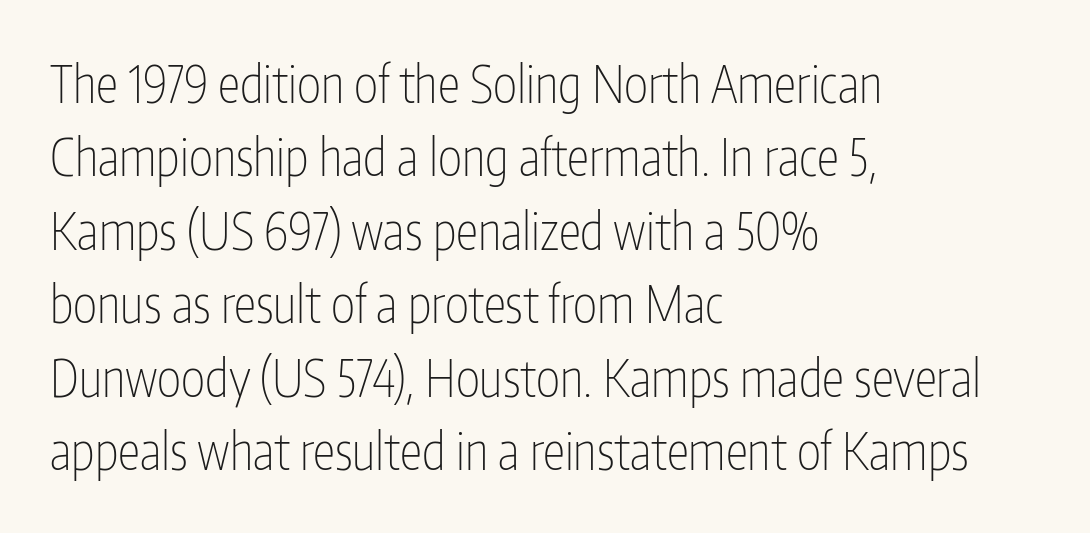
The image shows 51 px thin, condensed sans-serif type, upright; set left-aligned, normal line spacing (1.44x), normal letter spacing, not underlined; low stroke contrast and a medium x-height.
